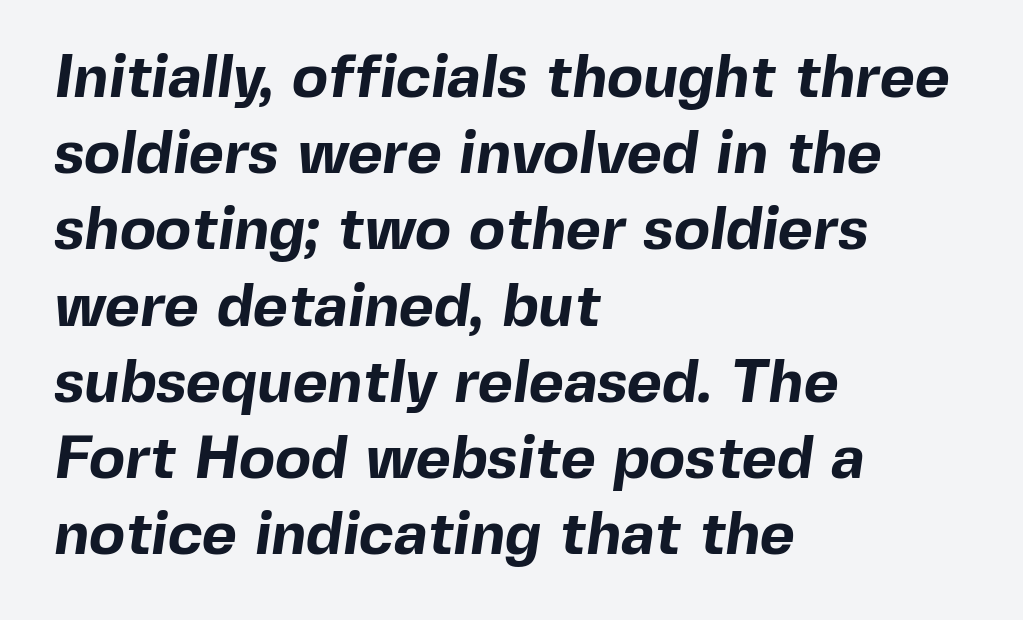
The rendering uses natural spacing where letterforms have individual widths. The words here are not underlined. The lines are quadded left. On the weight axis this lands at bold, roughly 700. Compared with typical body copy, the letter spacing here is the same.
